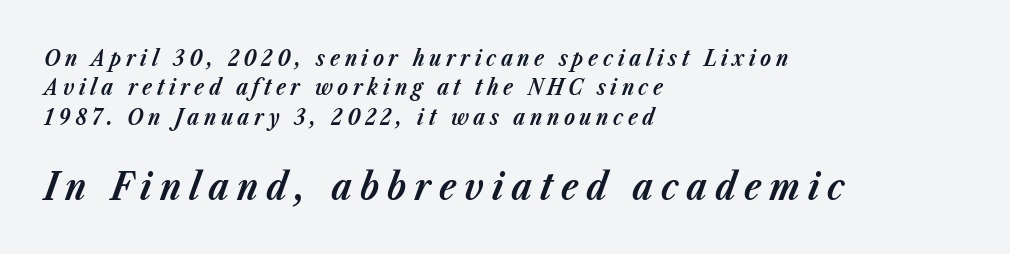
Q: Is the text bold? A: Yes.
Q: Is the text italic (slanted)? A: Yes, it leans right by about 23 degrees.
Q: Is the text underlined? A: No.
Q: How is the paragraph aligned? A: Left-aligned.
Q: Is the spacing between letters normal or unusually wide? A: Unusually wide.
Q: Is the spacing between lines tight, normal or loose? A: Normal.
Q: Which block of text is set in a larger size, the first (top) or the second (bottom)? A: The second (bottom) one.
Q: Width (condensed, normal, or wide)? A: Normal.
Q: Stroke contrast? A: Low.
Q: x-height? A: Medium.
Q: Monospaced? A: No.
